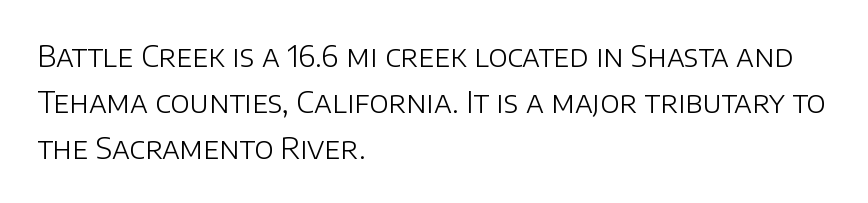
The image shows 29 px light sans-serif type, upright; set left-aligned, normal line spacing (1.58x), normal letter spacing, not underlined; low stroke contrast and a large x-height.
